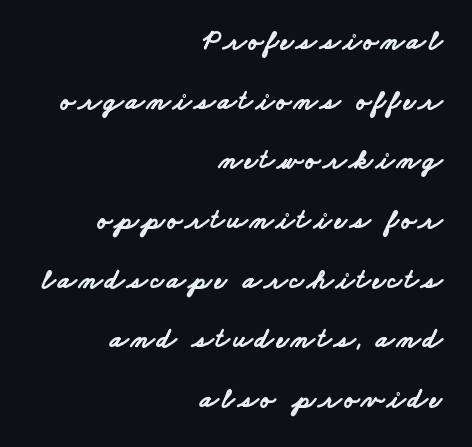
Leftover space on each line is placed entirely before the opening word. Interline gaps are noticeably wide in this sample. Chunky letters — that's bold for sure. Any mark beneath the type? The region is blank.
